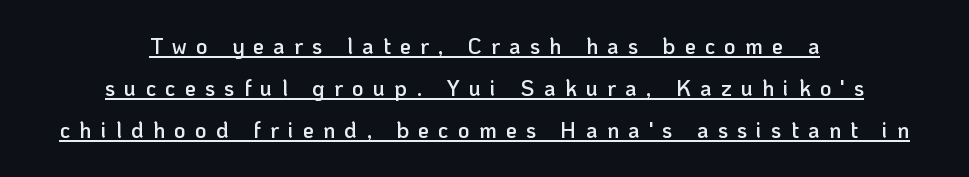
{"italic": "no", "bold": "semi", "underline": "yes", "align": "center", "line_spacing": "loose", "line_spacing_ratio": 1.9, "letter_spacing": "wide", "letter_spacing_em": 0.42, "glyph_px": 22}
